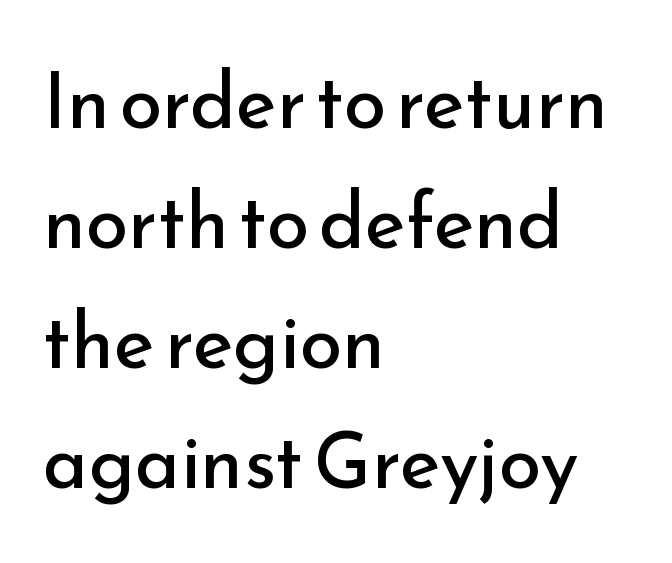
Q: Is the text bold? A: No.
Q: Is the text italic (slanted)? A: No, it is upright.
Q: Is the typeface a serif or a sans-serif typeface? A: Sans-serif.
Q: Is the text underlined? A: No.
Q: How is the paragraph aligned? A: Left-aligned.
Q: Is the spacing between letters normal or unusually wide? A: Normal.
Q: Is the spacing between lines tight, normal or loose? A: Normal.
Q: Width (condensed, normal, or wide)? A: Normal.
Q: Stroke contrast? A: Low.
Q: x-height? A: Small.
Q: Monospaced? A: No.
